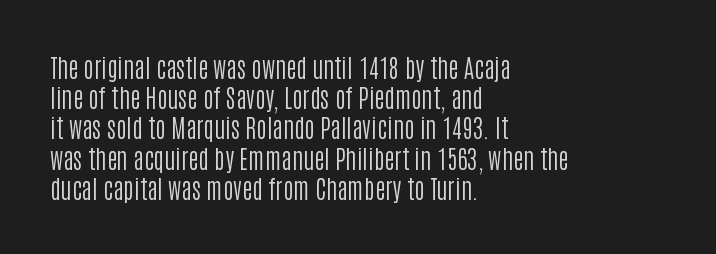
{"italic": "no", "bold": "no", "underline": "no", "align": "left", "line_spacing_ratio": 1.21, "letter_spacing": "normal", "letter_spacing_em": 0.0, "glyph_px": 25}
